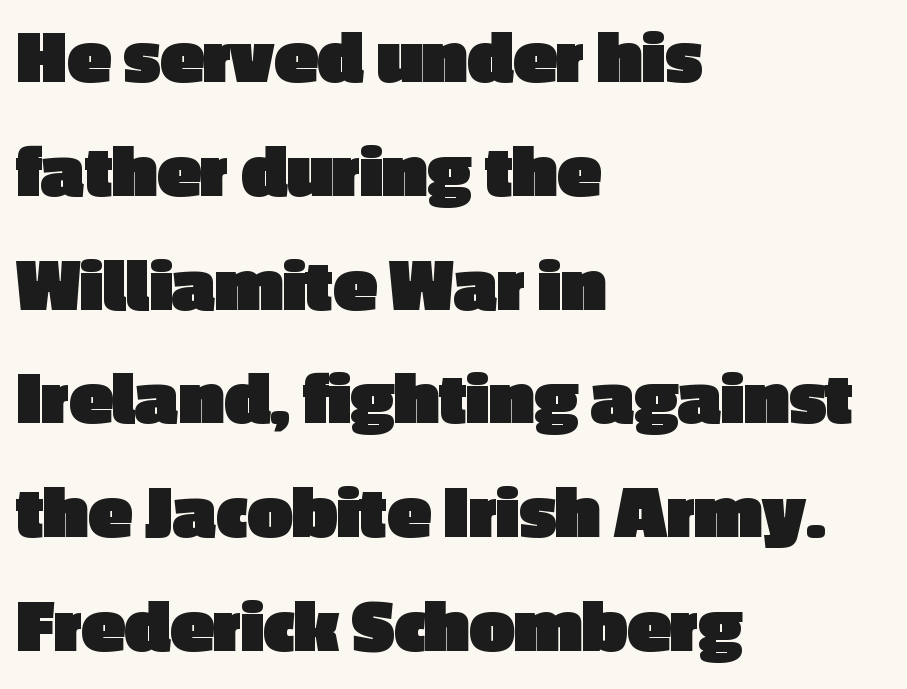
{"serif": "no", "italic": "no", "bold": "yes", "weight": "heavy", "width": "normal", "x_height": "medium", "monospaced": "no", "underline": "no", "align": "left", "line_spacing": "normal", "line_spacing_ratio": 1.44, "letter_spacing": "normal", "letter_spacing_em": 0.0, "glyph_px": 79}
